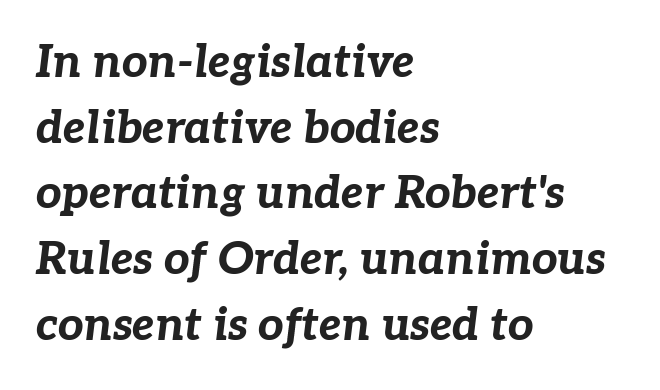
Q: Is the text bold? A: Yes.
Q: Is the text italic (slanted)? A: Yes, it leans right by about 7 degrees.
Q: Is the text underlined? A: No.
Q: How is the paragraph aligned? A: Left-aligned.
Q: Is the spacing between letters normal or unusually wide? A: Normal.
Q: Is the spacing between lines tight, normal or loose? A: Normal.
Q: Width (condensed, normal, or wide)? A: Normal.
Q: Stroke contrast? A: Low.
Q: x-height? A: Medium.
Q: Monospaced? A: No.
